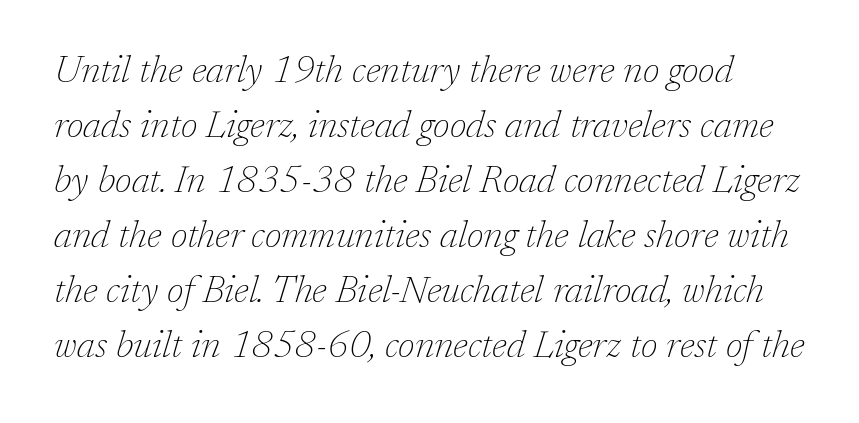
Does extra space separate the letters? No, they use regular spacing. It's the slanting kind of type. A serif font was chosen for this passage. The passage shown is not underscored anywhere. Varying glyph widths throughout — classic text-font behaviour.
